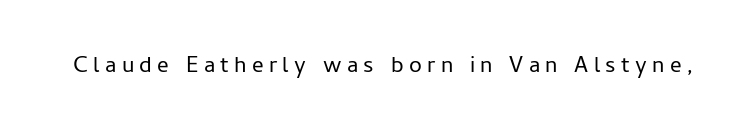
Q: Is the text bold? A: No.
Q: Is the text italic (slanted)? A: No, it is upright.
Q: Is the text underlined? A: No.
Q: Is the spacing between letters normal or unusually wide? A: Unusually wide.
